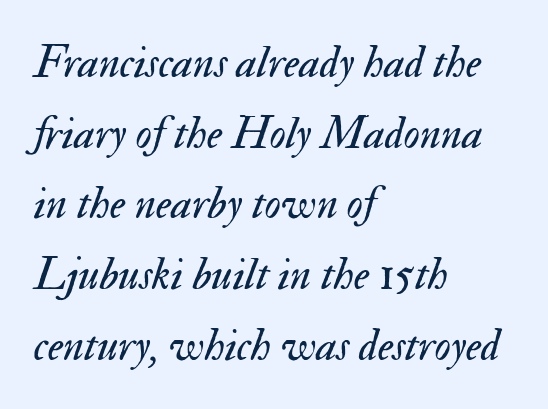
Q: Is the text bold? A: No.
Q: Is the text italic (slanted)? A: Yes, it leans right by about 17 degrees.
Q: Is the text underlined? A: No.
Q: How is the paragraph aligned? A: Left-aligned.
Q: Is the spacing between letters normal or unusually wide? A: Normal.
Q: Is the spacing between lines tight, normal or loose? A: Normal.
Q: Width (condensed, normal, or wide)? A: Normal.
Q: Stroke contrast? A: Medium.
Q: x-height? A: Small.
Q: Monospaced? A: No.
